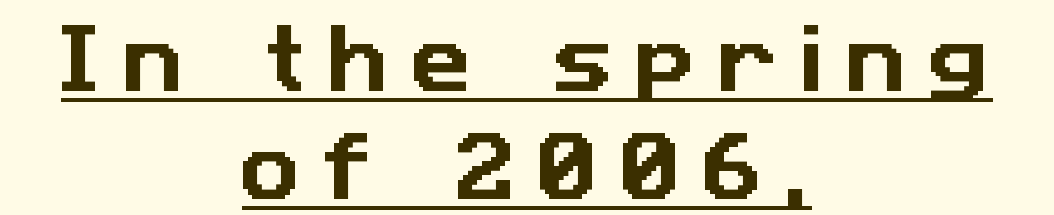
A typesetter would call this proportional, since set widths differ per character. Horizontally, the lines are justified to the midpoint only. Reading down the column, the eye jumps a familiar distance to each next line. Caption: expanded tracking, letters set apart. Is this a sans? Yes — the strokes have no serifs. This rendering features underlined lettering.
